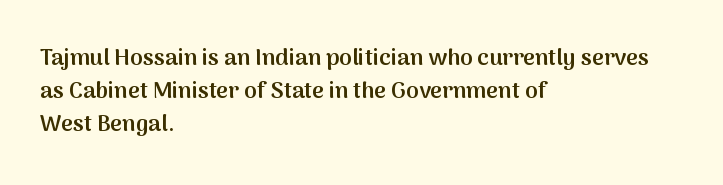
Q: Is the text bold? A: Semi-bold.
Q: Is the text italic (slanted)? A: No, it is upright.
Q: Is the text underlined? A: No.
Q: How is the paragraph aligned? A: Left-aligned.
Q: Is the spacing between letters normal or unusually wide? A: Normal.
Q: Is the spacing between lines tight, normal or loose? A: Normal.
